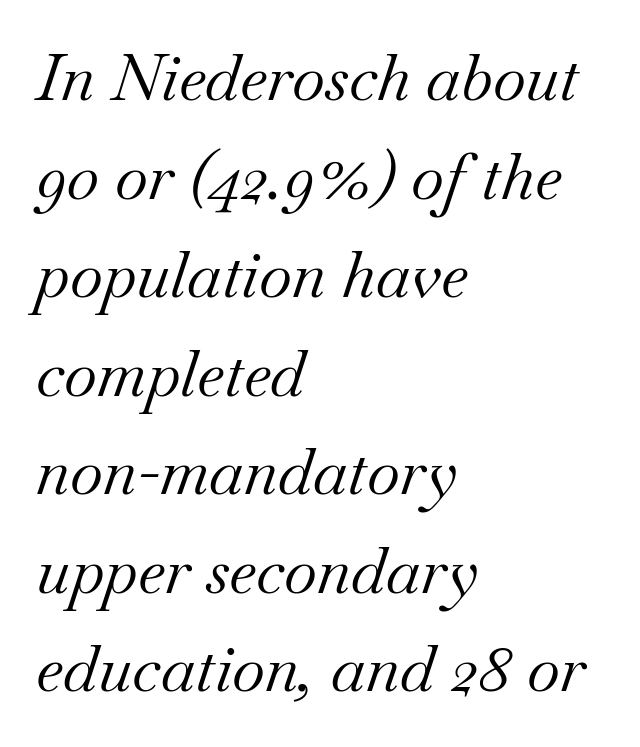
Q: Is the text bold? A: No.
Q: Is the text italic (slanted)? A: Yes, it leans right by about 18 degrees.
Q: Is the typeface a serif or a sans-serif typeface? A: Serif.
Q: Is the text underlined? A: No.
Q: How is the paragraph aligned? A: Left-aligned.
Q: Is the spacing between letters normal or unusually wide? A: Normal.
Q: Is the spacing between lines tight, normal or loose? A: Normal.
Q: Width (condensed, normal, or wide)? A: Normal.
Q: Stroke contrast? A: Medium.
Q: x-height? A: Small.
Q: Monospaced? A: No.
